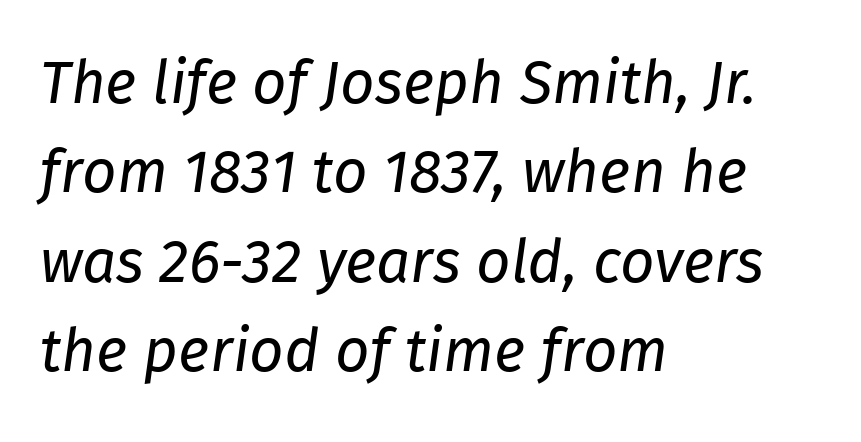
The image shows 60 px regular-weight type, italic (leaning right); set left-aligned, normal line spacing (1.49x), normal letter spacing, not underlined; low stroke contrast and a medium x-height.
